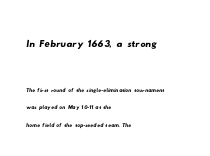
Line beginnings align vertically; line endings do not. Size contrast runs from large at the top to small at the bottom. The baseline area is clear. Honestly, the letter spacing is just normal — you wouldn't notice it. The leading is moderate, giving the passage an even texture.
